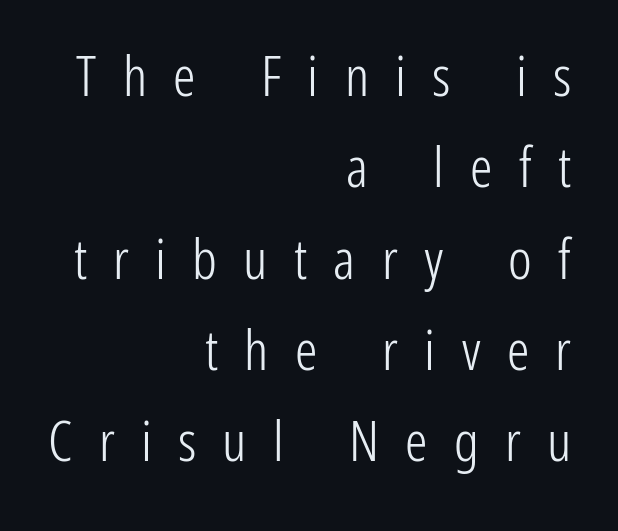
The image shows 56 px light, condensed sans-serif type, upright; set right-aligned, normal line spacing (1.63x), unusually wide letter spacing (+0.47 em), not underlined; low stroke contrast and a medium x-height.
